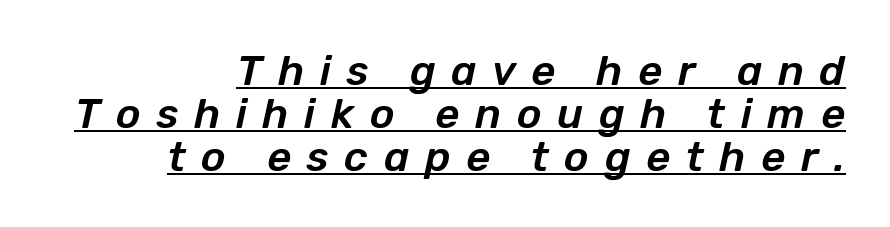
Q: Is the text italic (slanted)? A: Yes, it leans right by about 12 degrees.
Q: Is the text underlined? A: Yes.
Q: How is the paragraph aligned? A: Right-aligned.
Q: Is the spacing between letters normal or unusually wide? A: Unusually wide.
Q: Is the spacing between lines tight, normal or loose? A: Tight.
Q: Width (condensed, normal, or wide)? A: Normal.
Q: Stroke contrast? A: Low.
Q: x-height? A: Medium.
Q: Monospaced? A: No.
